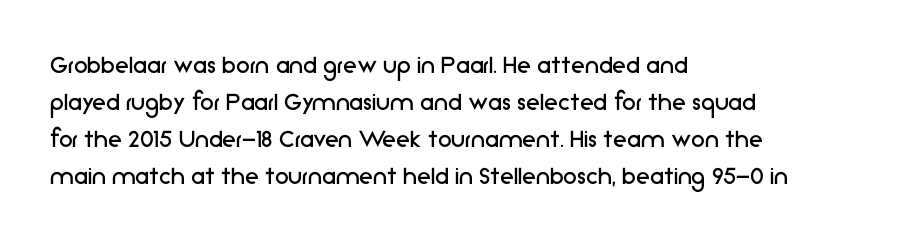
The image shows 28 px regular-weight sans-serif type, upright; set left-aligned, normal line spacing (1.32x), normal letter spacing, not underlined; low stroke contrast and a medium x-height.
